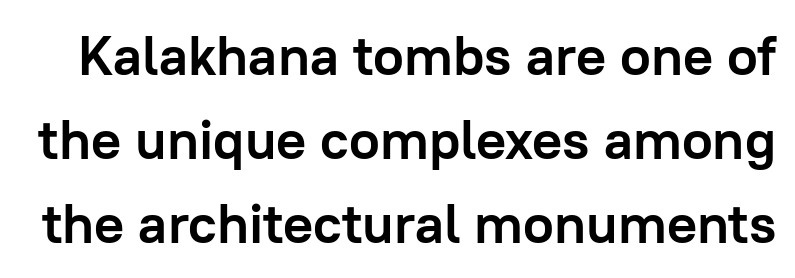
The image shows 56 px semibold sans-serif type, upright; set normal line spacing (1.5x), normal letter spacing, not underlined; low stroke contrast and a medium x-height.
